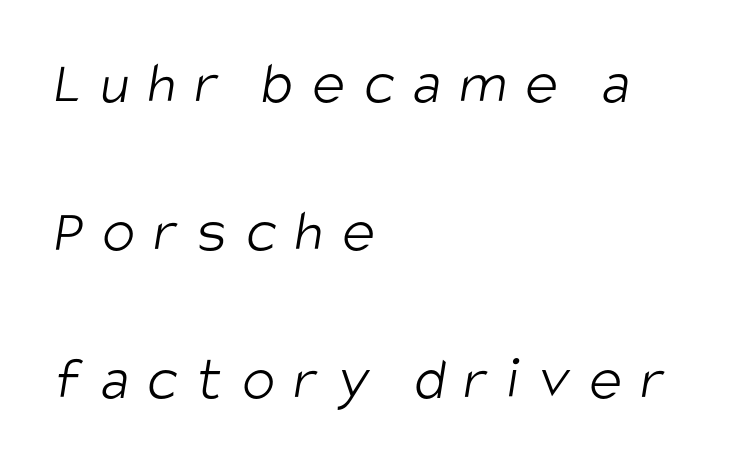
{"serif": "no", "bold": "no", "weight": "light", "width": "condensed", "stroke_contrast": "low", "x_height": "large", "monospaced": "no", "underline": "no", "align": "left", "line_spacing": "loose", "line_spacing_ratio": 2.43, "letter_spacing": "wide", "letter_spacing_em": 0.31, "glyph_px": 61}
